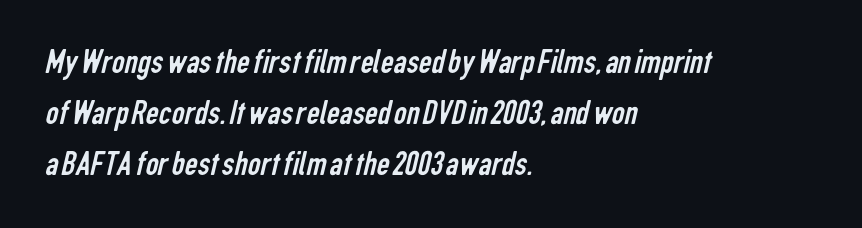
{"serif": "no", "bold": "no", "weight": "regular", "width": "condensed", "stroke_contrast": "low", "x_height": "medium", "monospaced": "no", "underline": "no", "align": "left", "line_spacing": "normal", "line_spacing_ratio": 1.42, "letter_spacing": "normal", "letter_spacing_em": 0.0, "glyph_px": 36}
